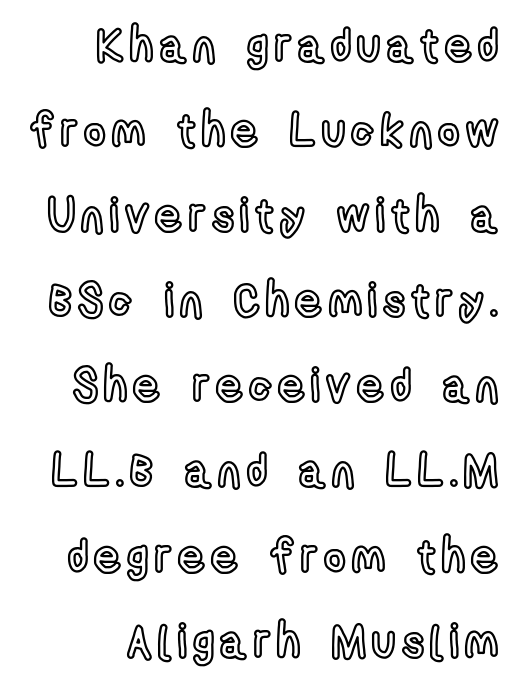
Q: Is the text italic (slanted)? A: No, it is upright.
Q: Is the text underlined? A: No.
Q: How is the paragraph aligned? A: Right-aligned.
Q: Width (condensed, normal, or wide)? A: Condensed.
Q: x-height? A: Medium.
Q: Monospaced? A: No.
